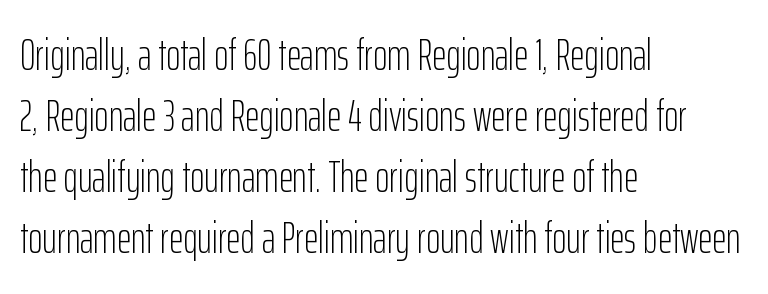
Descenders hang freely into open space. The font family rendered here belongs to the sans-serif group. Every character sits straight up, as roman type does. Proportional: the letters do not fall into vertical columns. The gaps between neighbouring characters are ordinary and unremarkable.
